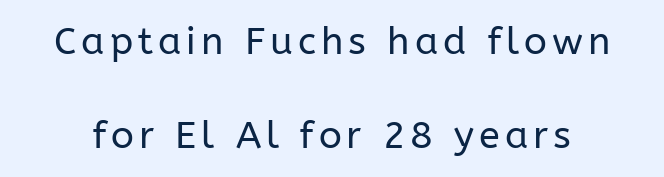
Q: Is the text bold? A: No.
Q: Is the text italic (slanted)? A: No, it is upright.
Q: Is the typeface a serif or a sans-serif typeface? A: Sans-serif.
Q: Is the text underlined? A: No.
Q: Is the spacing between lines tight, normal or loose? A: Loose.
Q: Width (condensed, normal, or wide)? A: Normal.
Q: Stroke contrast? A: Low.
Q: x-height? A: Medium.
Q: Monospaced? A: No.
